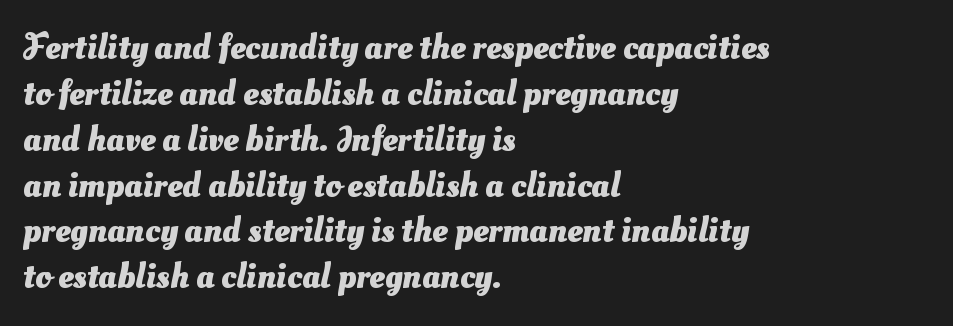
The image shows 35 px heavy sans-serif type; set left-aligned, normal line spacing (1.31x), normal letter spacing, not underlined; medium stroke contrast and a small x-height.
